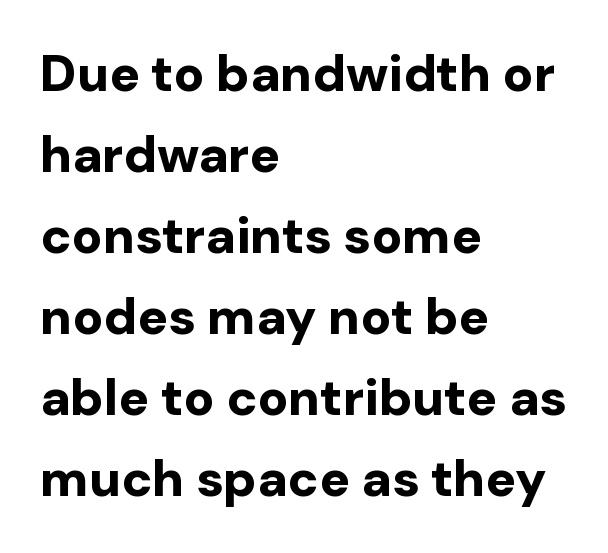
Q: Is the text bold? A: Yes.
Q: Is the text italic (slanted)? A: No, it is upright.
Q: Is the typeface a serif or a sans-serif typeface? A: Sans-serif.
Q: Is the text underlined? A: No.
Q: How is the paragraph aligned? A: Left-aligned.
Q: Is the spacing between letters normal or unusually wide? A: Normal.
Q: Is the spacing between lines tight, normal or loose? A: Normal.
Q: Width (condensed, normal, or wide)? A: Normal.
Q: Stroke contrast? A: Low.
Q: x-height? A: Medium.
Q: Monospaced? A: No.
